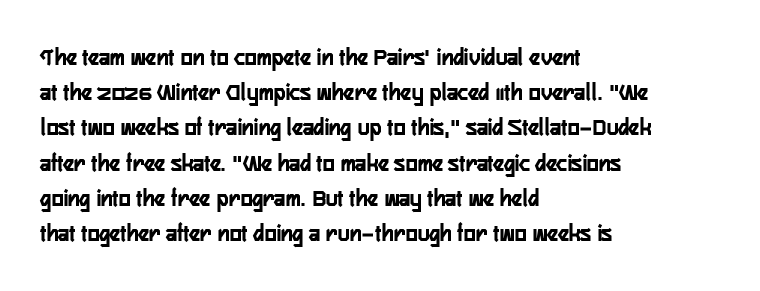
{"italic": "no", "bold": "yes", "underline": "no", "align": "left", "line_spacing": "normal", "line_spacing_ratio": 1.41, "letter_spacing": "normal", "letter_spacing_em": 0.0, "glyph_px": 25}
